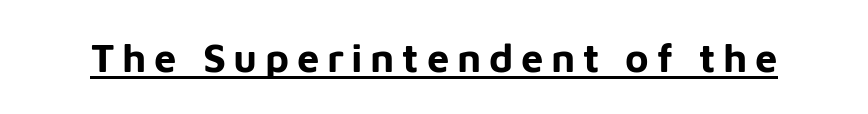
Each letter keeps its own natural width here, so spacing adapts to shape. Nope, no serifs anywhere on these letters. This is the regular roman posture of the typeface. Decoration check: the copy is underlined. Notice how thick the strokes are: this is what a full bold looks like.
